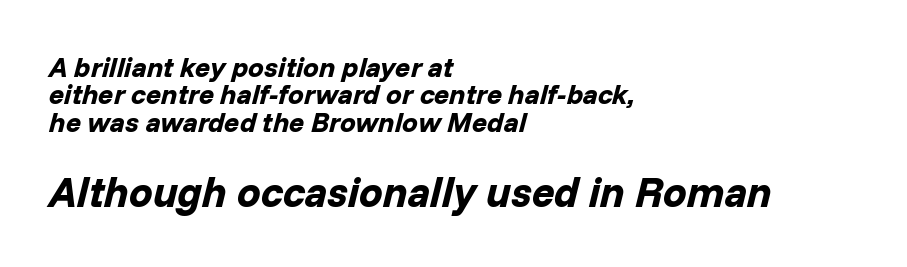
{"italic": "yes", "lean": "right", "slant_degrees": 14, "bold": "yes", "weight": "bold", "width": "normal", "stroke_contrast": "low", "x_height": "medium", "monospaced": "no", "underline": "no", "align": "left", "line_spacing": "tight", "line_spacing_ratio": 0.98, "letter_spacing": "normal", "letter_spacing_em": 0.0, "larger_block": "second", "size_ratio": 1.5, "glyph_px": 42}
